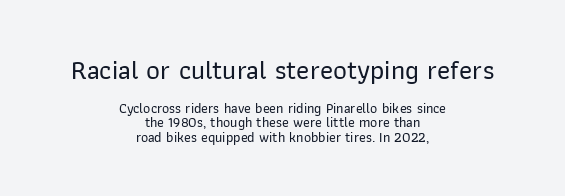
Notice how the passage keeps no hard edge, just a central spine. Each row of text sits above clean, open space. The leading is snug, giving the passage a crowded texture. If you drew a line through each stem, it would be perfectly vertical. The line texture is even and compact thanks to regular tracking.
